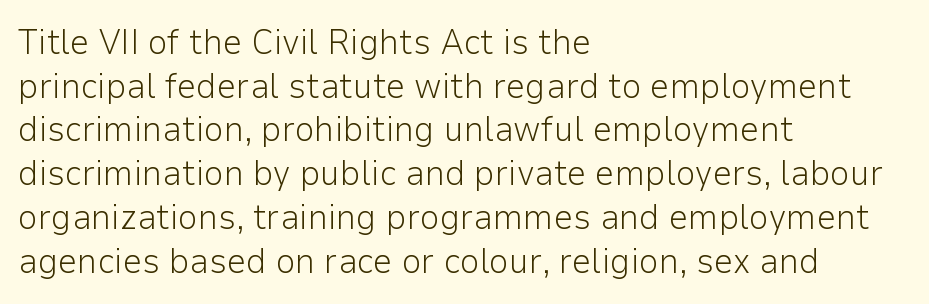
{"serif": "no", "italic": "no", "bold": "no", "weight": "light", "width": "normal", "stroke_contrast": "low", "x_height": "medium", "monospaced": "no", "underline": "no", "align": "left", "line_spacing": "normal", "line_spacing_ratio": 1.25, "letter_spacing": "normal", "letter_spacing_em": 0.0, "glyph_px": 35}
